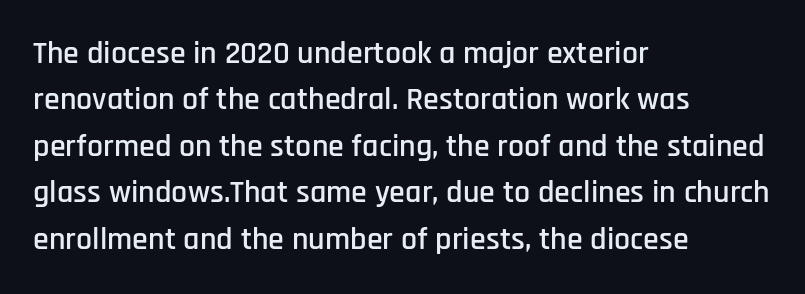
The image shows 32 px condensed sans-serif type, upright; set left-aligned, normal line spacing (1.45x), normal letter spacing, not underlined; low stroke contrast and a large x-height.
